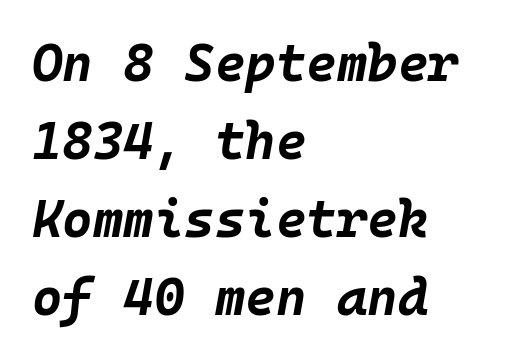
{"italic": "yes", "lean": "right", "slant_degrees": 10, "bold": "yes", "weight": "bold", "width": "normal", "stroke_contrast": "low", "x_height": "large", "monospaced": "yes", "underline": "no", "align": "left", "line_spacing": "normal", "line_spacing_ratio": 1.5, "letter_spacing": "normal", "letter_spacing_em": 0.0, "glyph_px": 52}
